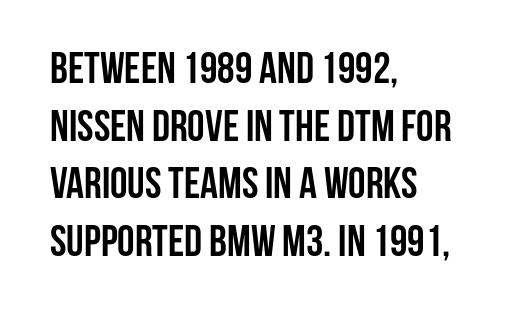
Q: Is the text bold? A: Yes.
Q: Is the text italic (slanted)? A: No, it is upright.
Q: Is the typeface a serif or a sans-serif typeface? A: Sans-serif.
Q: Is the text underlined? A: No.
Q: How is the paragraph aligned? A: Left-aligned.
Q: Is the spacing between letters normal or unusually wide? A: Normal.
Q: Is the spacing between lines tight, normal or loose? A: Normal.
Q: Width (condensed, normal, or wide)? A: Condensed.
Q: Stroke contrast? A: Low.
Q: x-height? A: Large.
Q: Monospaced? A: No.
